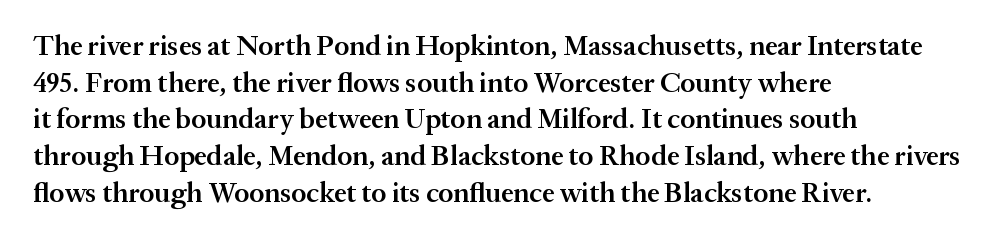
Q: Is the text bold? A: Semi-bold.
Q: Is the text italic (slanted)? A: No, it is upright.
Q: Is the typeface a serif or a sans-serif typeface? A: Serif.
Q: Is the text underlined? A: No.
Q: How is the paragraph aligned? A: Left-aligned.
Q: Is the spacing between letters normal or unusually wide? A: Normal.
Q: Is the spacing between lines tight, normal or loose? A: Normal.
Q: Width (condensed, normal, or wide)? A: Normal.
Q: Stroke contrast? A: Medium.
Q: x-height? A: Medium.
Q: Monospaced? A: No.
